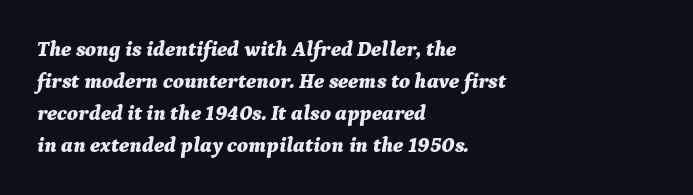
Q: Is the text bold? A: Yes.
Q: Is the text italic (slanted)? A: Yes, it leans right by about 9 degrees.
Q: Is the text underlined? A: No.
Q: How is the paragraph aligned? A: Left-aligned.
Q: Is the spacing between letters normal or unusually wide? A: Normal.
Q: Is the spacing between lines tight, normal or loose? A: Normal.
